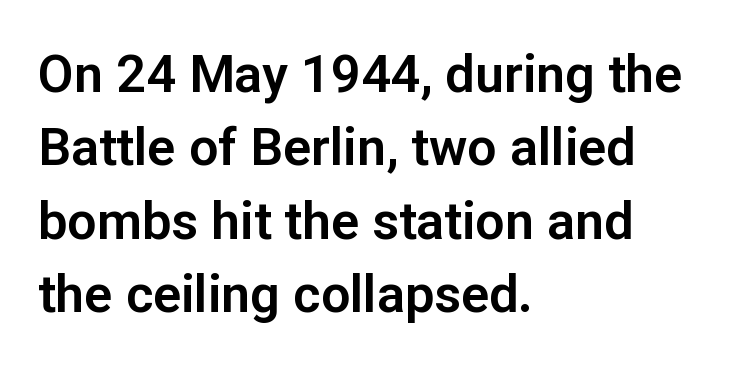
The face used here is rendered with its standard letterfit. In terms of letterform style, serifs are entirely absent. Spacing verdict: proportional, widths tailored to each character. Typeset ragged right — the left edge is the straight one. Glance below the letters and you will spot only blank space.
